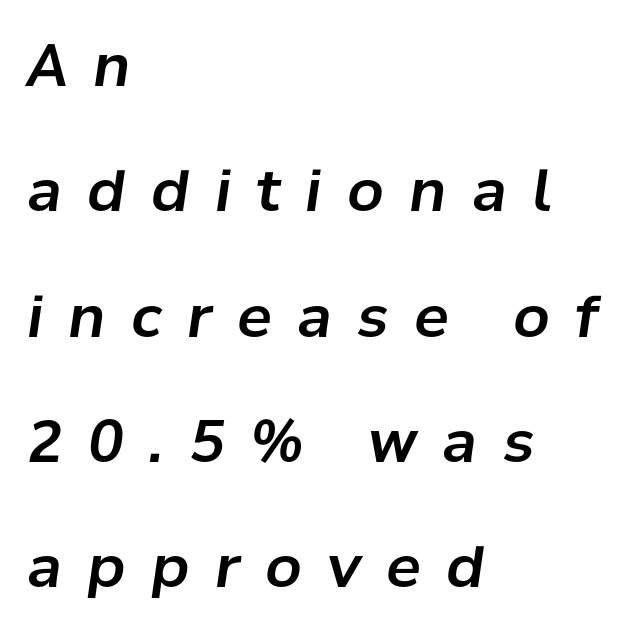
The image shows 58 px text type, italic (leaning right); set left-aligned, loose line spacing (2.16x), unusually wide letter spacing (+0.44 em), not underlined; low stroke contrast and a medium x-height.
